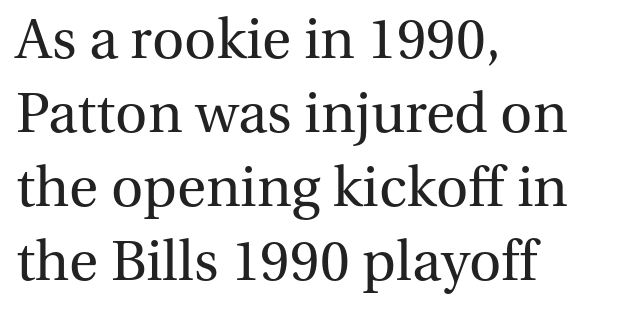
Q: Is the text bold? A: No.
Q: Is the text italic (slanted)? A: No, it is upright.
Q: Is the typeface a serif or a sans-serif typeface? A: Serif.
Q: Is the text underlined? A: No.
Q: How is the paragraph aligned? A: Left-aligned.
Q: Is the spacing between letters normal or unusually wide? A: Normal.
Q: Is the spacing between lines tight, normal or loose? A: Normal.
Q: Width (condensed, normal, or wide)? A: Normal.
Q: Stroke contrast? A: Medium.
Q: x-height? A: Medium.
Q: Monospaced? A: No.
